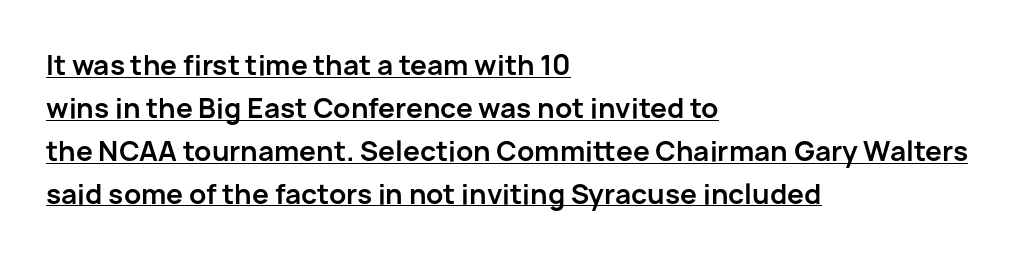
{"italic": "no", "bold": "yes", "underline": "yes", "align": "left", "line_spacing": "normal", "line_spacing_ratio": 1.59, "letter_spacing": "normal", "letter_spacing_em": 0.0, "glyph_px": 27}
